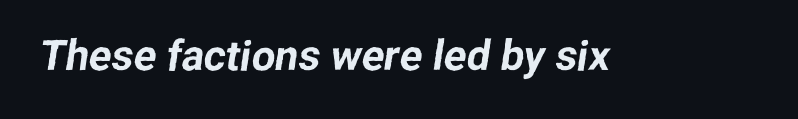
{"serif": "no", "width": "normal", "stroke_contrast": "low", "x_height": "medium", "monospaced": "no", "underline": "no", "letter_spacing": "normal", "letter_spacing_em": 0.0, "glyph_px": 42}
